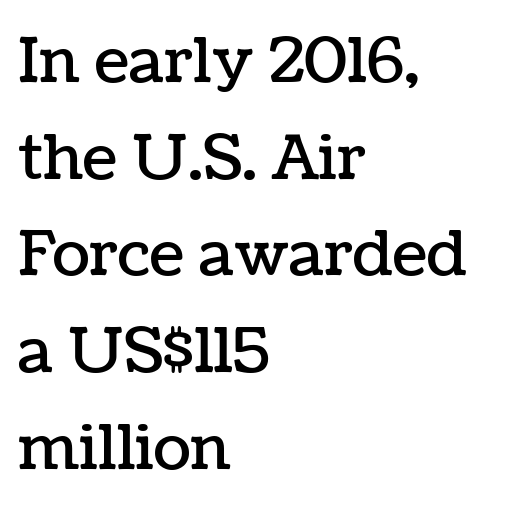
The image shows 62 px text type, upright; set left-aligned, normal line spacing (1.56x), normal letter spacing, not underlined; low stroke contrast and a medium x-height.
